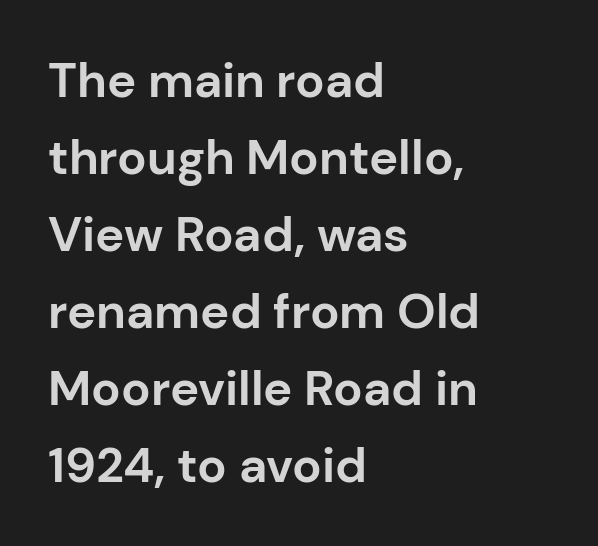
The image shows 49 px bold sans-serif type, upright; set left-aligned, normal line spacing (1.57x), normal letter spacing, not underlined; low stroke contrast and a medium x-height.
